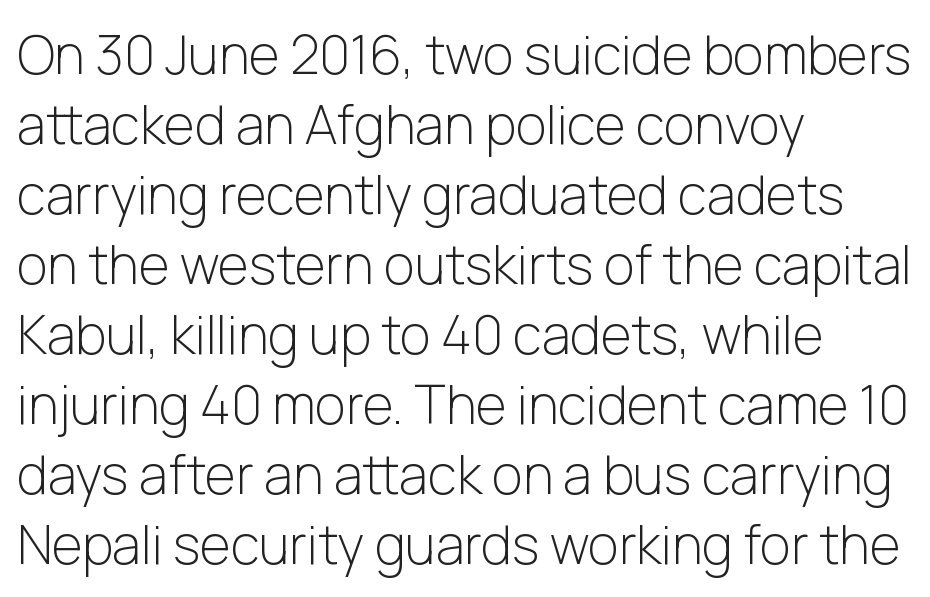
The image shows 53 px light sans-serif type, upright; set left-aligned, normal line spacing (1.32x), normal letter spacing, not underlined; low stroke contrast and a medium x-height.
